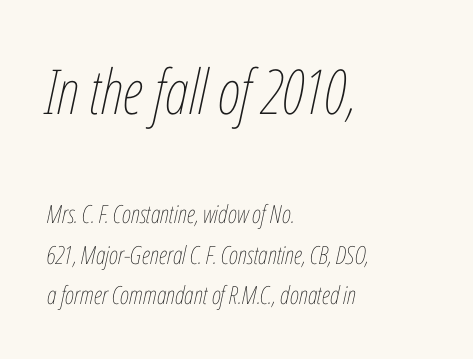
Q: Is the text bold? A: No.
Q: Is the text italic (slanted)? A: Yes, it leans right by about 12 degrees.
Q: Is the text underlined? A: No.
Q: How is the paragraph aligned? A: Left-aligned.
Q: Is the spacing between letters normal or unusually wide? A: Normal.
Q: Is the spacing between lines tight, normal or loose? A: Normal.
Q: Which block of text is set in a larger size, the first (top) or the second (bottom)? A: The first (top) one.
Q: Width (condensed, normal, or wide)? A: Condensed.
Q: Stroke contrast? A: Low.
Q: x-height? A: Medium.
Q: Monospaced? A: No.
